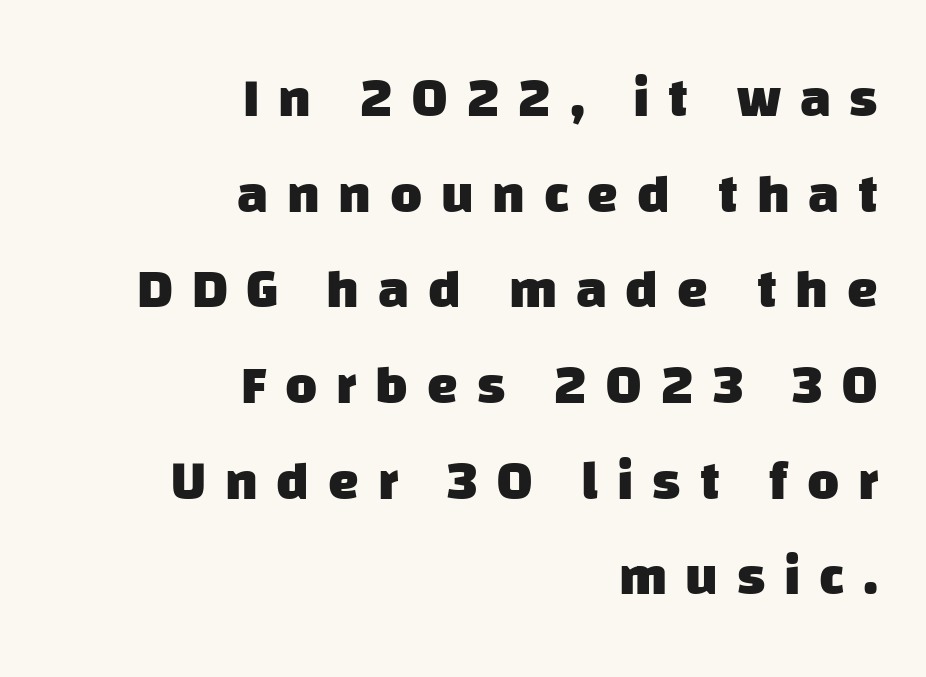
Q: Is the text bold? A: Yes.
Q: Is the typeface a serif or a sans-serif typeface? A: Sans-serif.
Q: Is the text underlined? A: No.
Q: How is the paragraph aligned? A: Right-aligned.
Q: Is the spacing between letters normal or unusually wide? A: Unusually wide.
Q: Width (condensed, normal, or wide)? A: Normal.
Q: Stroke contrast? A: Low.
Q: x-height? A: Large.
Q: Monospaced? A: No.
